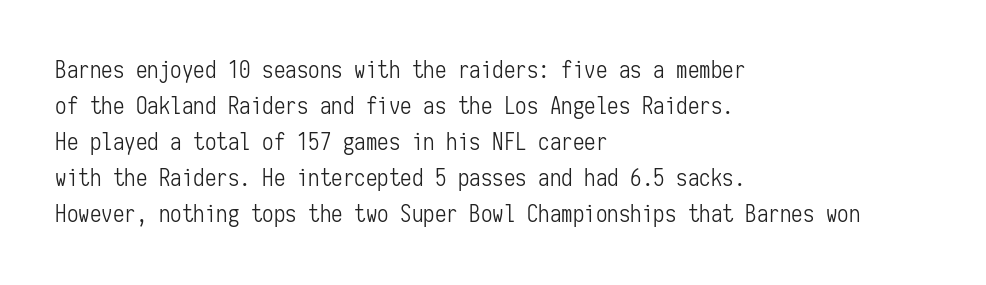
Q: Is the text bold? A: No.
Q: Is the text italic (slanted)? A: No, it is upright.
Q: Is the text underlined? A: No.
Q: How is the paragraph aligned? A: Left-aligned.
Q: Is the spacing between letters normal or unusually wide? A: Normal.
Q: Is the spacing between lines tight, normal or loose? A: Normal.
